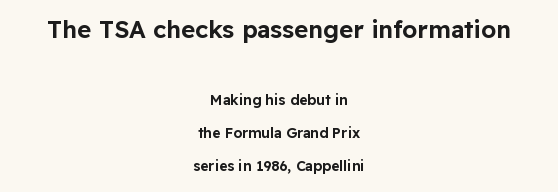
The line texture is even and compact thanks to regular tracking. Short and long lines alike share a common midpoint. Successive baselines arrive slowly, with a big drop between each. Which of the two is more prominent by size? The first, at the top.
